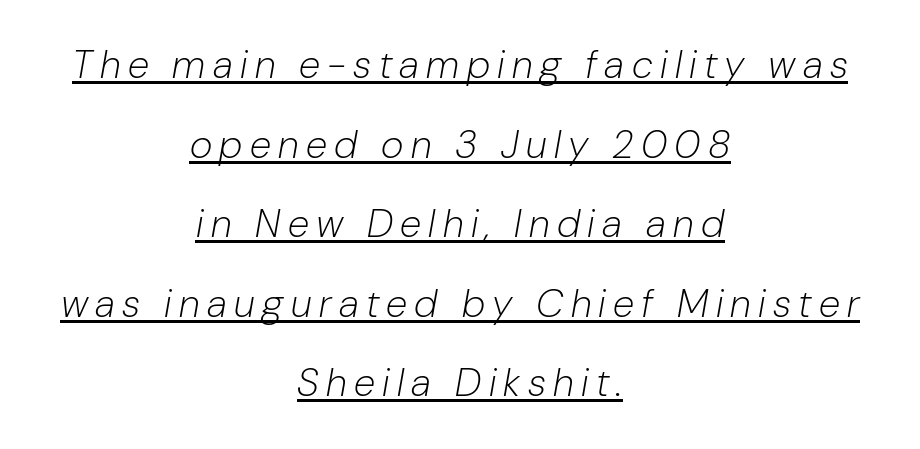
Q: Is the text bold? A: No.
Q: Is the text italic (slanted)? A: Yes, it leans right by about 10 degrees.
Q: Is the text underlined? A: Yes.
Q: How is the paragraph aligned? A: Centered.
Q: Is the spacing between lines tight, normal or loose? A: Loose.
Q: Width (condensed, normal, or wide)? A: Normal.
Q: Stroke contrast? A: Low.
Q: x-height? A: Medium.
Q: Monospaced? A: No.
